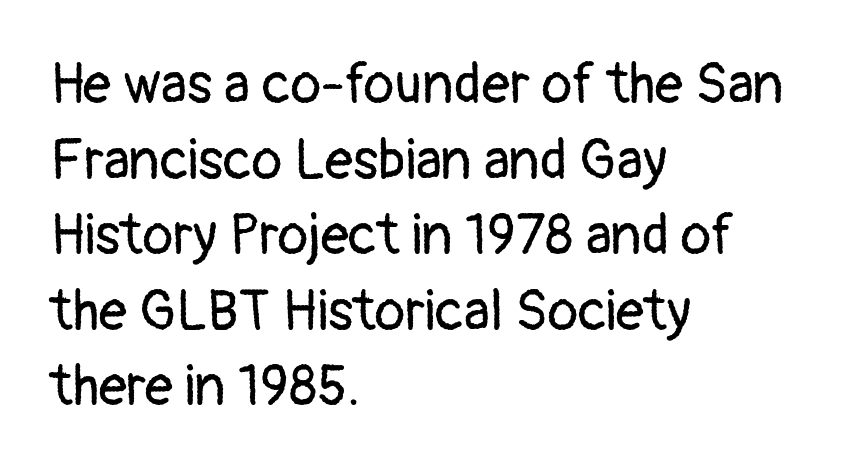
{"serif": "no", "italic": "no", "bold": "no", "weight": "regular", "width": "normal", "stroke_contrast": "low", "x_height": "medium", "monospaced": "no", "underline": "no", "align": "left", "line_spacing": "normal", "line_spacing_ratio": 1.35, "letter_spacing": "normal", "letter_spacing_em": 0.0, "glyph_px": 56}
